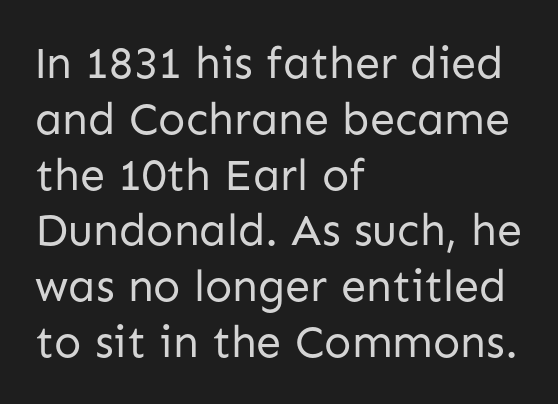
Q: Is the text bold? A: No.
Q: Is the text italic (slanted)? A: No, it is upright.
Q: Is the typeface a serif or a sans-serif typeface? A: Sans-serif.
Q: Is the text underlined? A: No.
Q: How is the paragraph aligned? A: Left-aligned.
Q: Is the spacing between letters normal or unusually wide? A: Normal.
Q: Width (condensed, normal, or wide)? A: Normal.
Q: Stroke contrast? A: Low.
Q: x-height? A: Medium.
Q: Monospaced? A: No.
